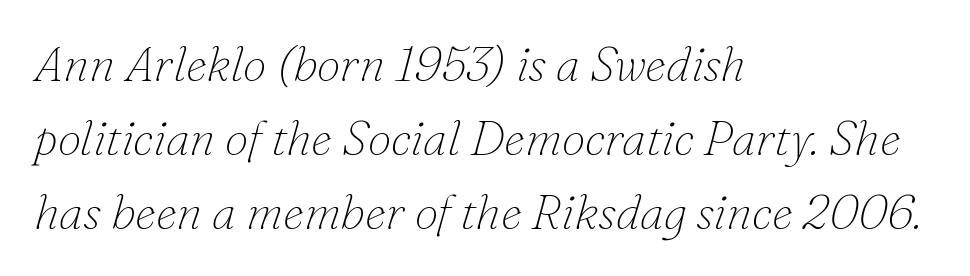
{"serif": "yes", "italic": "yes", "lean": "right", "slant_degrees": 16, "bold": "no", "weight": "thin", "width": "normal", "stroke_contrast": "low", "x_height": "small", "monospaced": "no", "underline": "no", "align": "left", "line_spacing": "normal", "line_spacing_ratio": 1.54, "letter_spacing": "normal", "letter_spacing_em": 0.0, "glyph_px": 48}
